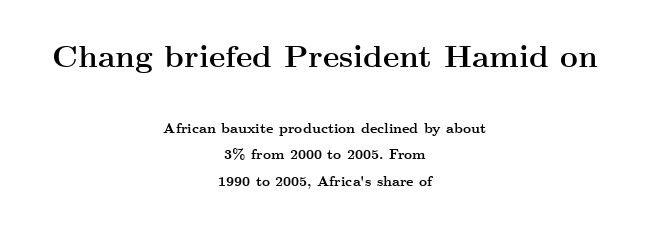
The image shows 31 px semibold, wide serif type, upright; set centered, line spacing 1.86x, normal letter spacing, not underlined; the first (top) block is 2.21x larger; medium stroke contrast and a small x-height.
